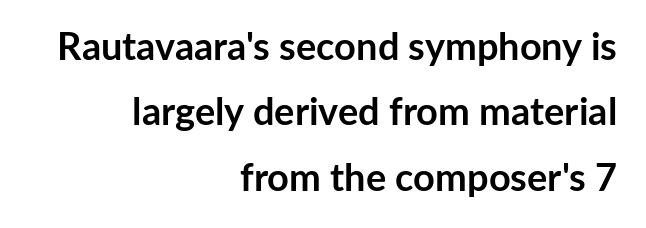
The letters stand straight up with perfectly vertical stems. Each row of text sits above clean, open space. Each word holds together tightly as a unit, with standard inter-letter gaps. Is the type bold? Yes — the strokes are clearly thick and heavy. In CSS terms this would be text-align: right. In terms of letterform style, serifs are entirely absent.
